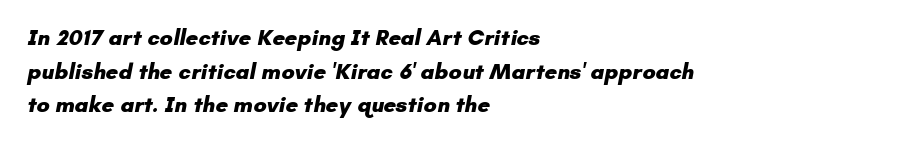
The image shows 22 px bold type; set left-aligned, normal line spacing (1.53x), normal letter spacing, not underlined.
